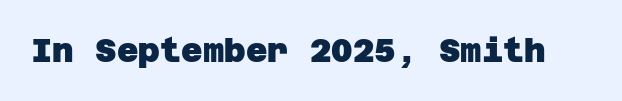
The image shows 33 px heavy sans-serif type; set normal letter spacing, not underlined; low stroke contrast and a large x-height.
